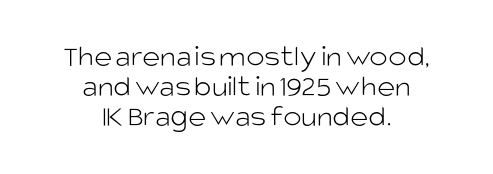
The image shows 31 px light sans-serif type, upright; set centered, tight line spacing (0.96x), normal letter spacing, not underlined; low stroke contrast and a large x-height.
